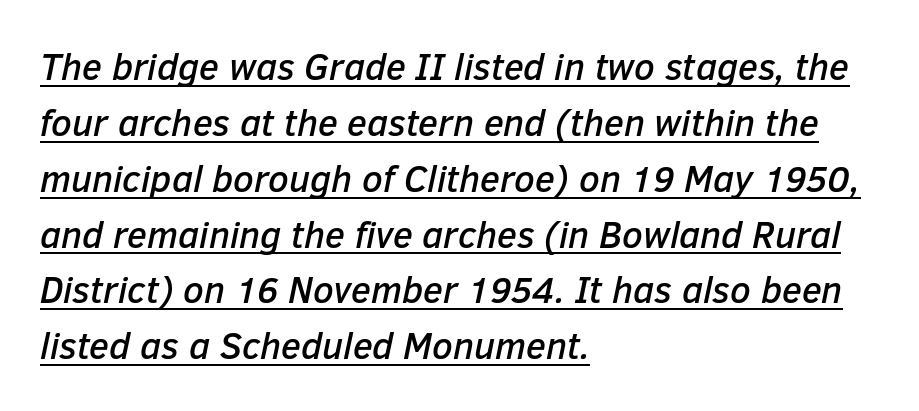
The image shows 37 px text type, italic (leaning right); set left-aligned, normal line spacing (1.51x), normal letter spacing, underlined; low stroke contrast and a medium x-height.
